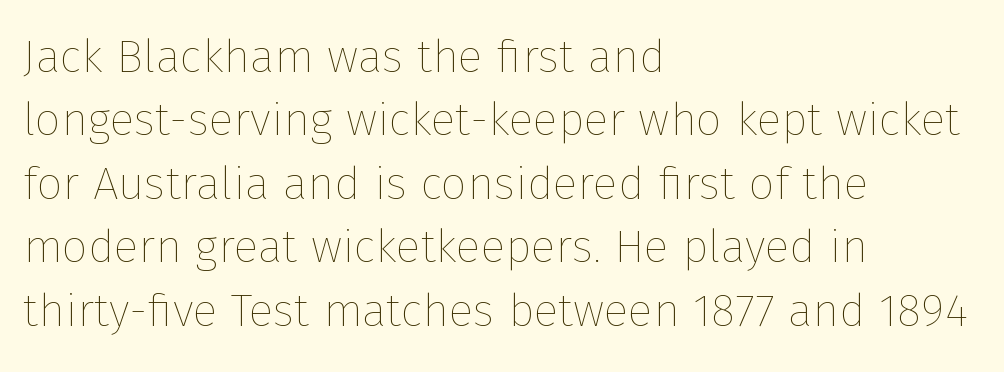
Is this a fixed-width face? No — the glyphs have proportional, varying widths. A classic flush-left, rag-right setting is used for this passage. Nobody drew a line under any word here. The letters stand upright; this is a roman face. Rows of type keep a routine distance in the vertical direction.
